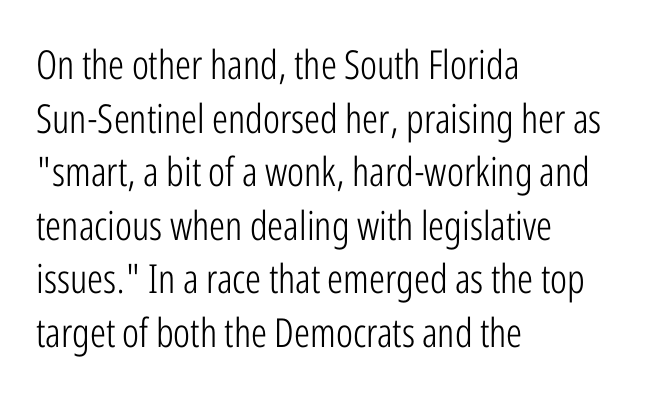
Q: Is the text bold? A: No.
Q: Is the text italic (slanted)? A: No, it is upright.
Q: Is the typeface a serif or a sans-serif typeface? A: Sans-serif.
Q: Is the text underlined? A: No.
Q: How is the paragraph aligned? A: Left-aligned.
Q: Is the spacing between letters normal or unusually wide? A: Normal.
Q: Is the spacing between lines tight, normal or loose? A: Normal.
Q: Width (condensed, normal, or wide)? A: Condensed.
Q: Stroke contrast? A: Low.
Q: x-height? A: Medium.
Q: Monospaced? A: No.
